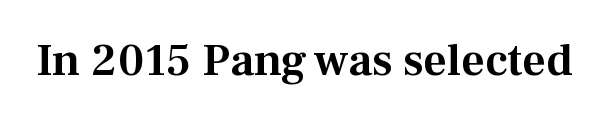
{"serif": "yes", "italic": "no", "width": "normal", "stroke_contrast": "medium", "x_height": "medium", "monospaced": "no", "underline": "no", "letter_spacing": "normal", "letter_spacing_em": 0.0, "glyph_px": 46}
